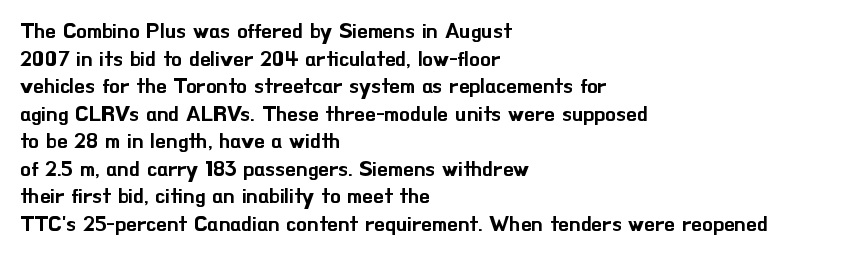
Q: Is the text italic (slanted)? A: No, it is upright.
Q: Is the text underlined? A: No.
Q: How is the paragraph aligned? A: Left-aligned.
Q: Is the spacing between letters normal or unusually wide? A: Normal.
Q: Is the spacing between lines tight, normal or loose? A: Normal.
